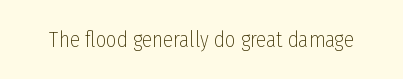
The image shows 23 px text type, upright; set normal letter spacing, not underlined.
